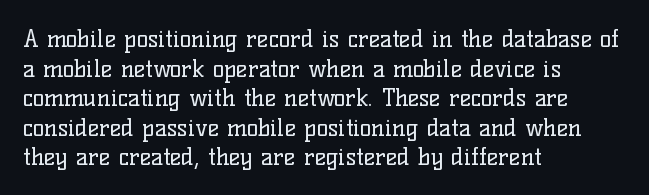
Q: Is the text bold? A: No.
Q: Is the text italic (slanted)? A: No, it is upright.
Q: Is the text underlined? A: No.
Q: How is the paragraph aligned? A: Left-aligned.
Q: Is the spacing between letters normal or unusually wide? A: Normal.
